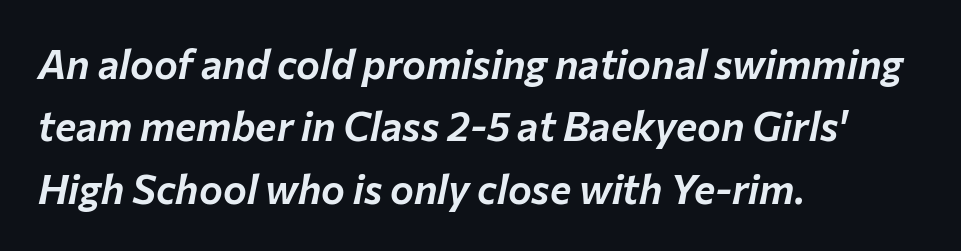
Q: Is the text italic (slanted)? A: Yes, it leans right by about 12 degrees.
Q: Is the text underlined? A: No.
Q: How is the paragraph aligned? A: Left-aligned.
Q: Is the spacing between letters normal or unusually wide? A: Normal.
Q: Is the spacing between lines tight, normal or loose? A: Normal.
Q: Width (condensed, normal, or wide)? A: Normal.
Q: Stroke contrast? A: Low.
Q: x-height? A: Medium.
Q: Monospaced? A: No.
